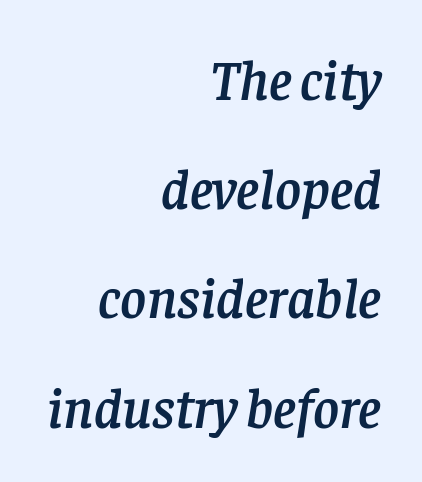
Proportional: the letters do not fall into vertical columns. The passage shown is not underscored anywhere. There is no visible air inserted between adjacent glyphs. Is the type slanted? Yes — the strokes lean at a clear angle. The typeface chosen for these lines features serifs.
